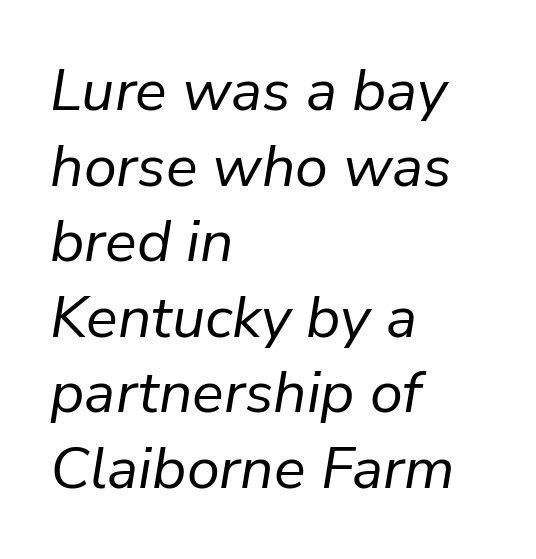
Is this a fixed-width face? No — the glyphs have proportional, varying widths. These lines are set flush left with a ragged right edge. The glyphs are unaccompanied by any horizontal stroke below them. Weight class: somewhere from thin through regular. The letterforms sit shoulder to shoulder at normal distance. Style check: oblique.
